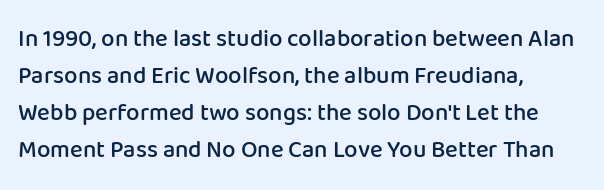
{"italic": "no", "bold": "semi", "underline": "no", "align": "left", "line_spacing": "normal", "line_spacing_ratio": 1.54, "letter_spacing": "normal", "letter_spacing_em": 0.0, "glyph_px": 24}
